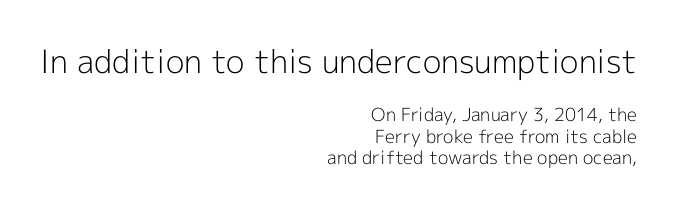
You can tell it's not italic because the verticals are truly vertical. Where is the straight margin? On the right. This sample has the flowing, uneven cadence of proportional lettering. Lines of text with bare space underneath. Check where the strokes stop: nothing finishes them off — pure sans.
